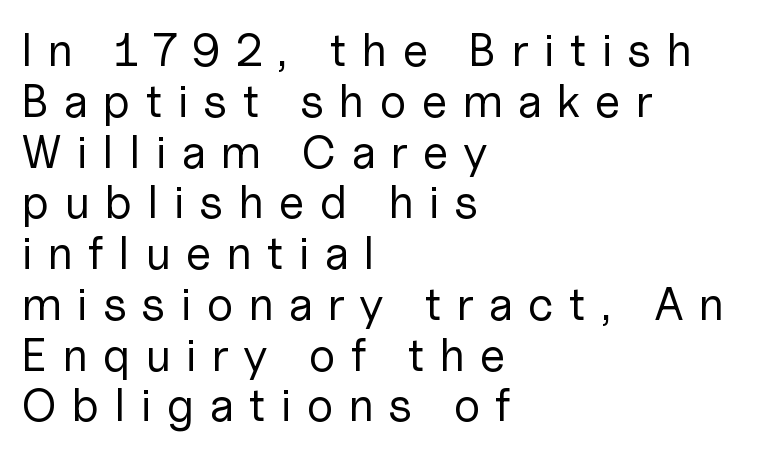
Q: Is the text bold? A: No.
Q: Is the text italic (slanted)? A: No, it is upright.
Q: Is the typeface a serif or a sans-serif typeface? A: Sans-serif.
Q: Is the text underlined? A: No.
Q: How is the paragraph aligned? A: Left-aligned.
Q: Is the spacing between letters normal or unusually wide? A: Unusually wide.
Q: Is the spacing between lines tight, normal or loose? A: Tight.
Q: Width (condensed, normal, or wide)? A: Normal.
Q: Stroke contrast? A: Low.
Q: x-height? A: Medium.
Q: Monospaced? A: No.
